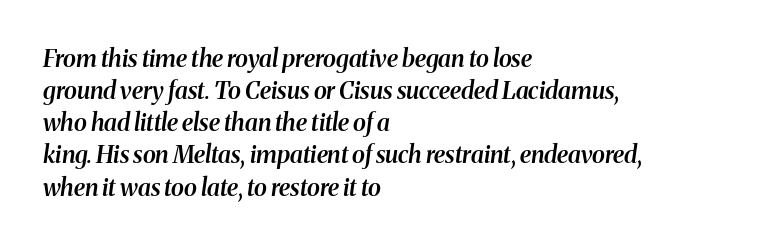
This sample uses plain, unmodified letter spacing. If you drew a ruler down the left edge, every line would touch it. Successive baselines arrive at the customary interval. This rendering features lettering with no underline.
